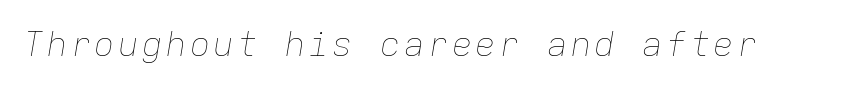
Beneath every word, the page is bare. Would a proofreader flag this as italicized? Yes. Unbolded letterforms with no extra heft. Here the designer chose a console-style face with uniform glyph widths.
